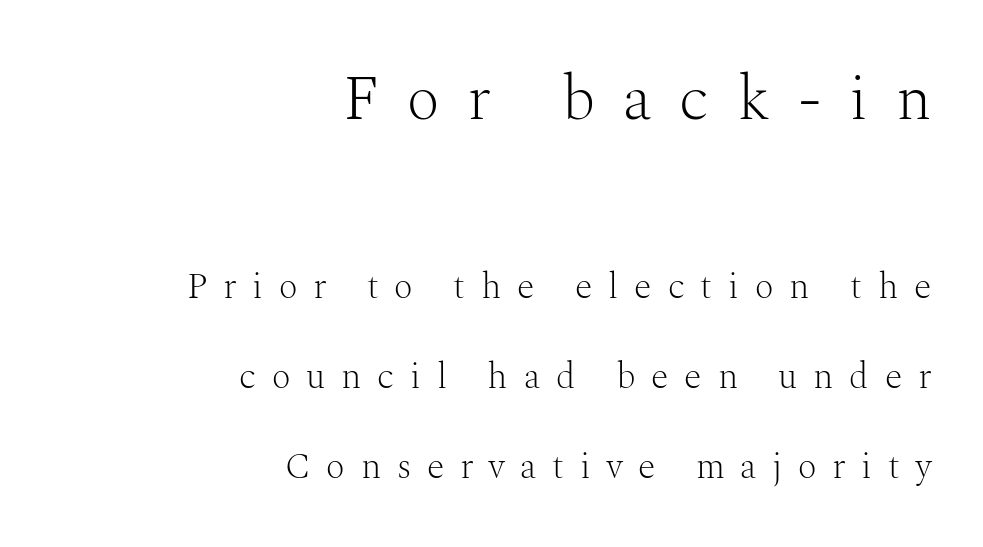
Q: Is the text bold? A: No.
Q: Is the text italic (slanted)? A: No, it is upright.
Q: Is the typeface a serif or a sans-serif typeface? A: Serif.
Q: Is the text underlined? A: No.
Q: How is the paragraph aligned? A: Right-aligned.
Q: Is the spacing between letters normal or unusually wide? A: Unusually wide.
Q: Is the spacing between lines tight, normal or loose? A: Loose.
Q: Which block of text is set in a larger size, the first (top) or the second (bottom)? A: The first (top) one.
Q: Width (condensed, normal, or wide)? A: Normal.
Q: Stroke contrast? A: Medium.
Q: x-height? A: Medium.
Q: Monospaced? A: No.
